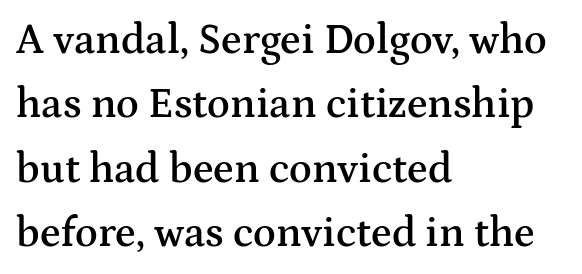
{"serif": "yes", "italic": "no", "bold": "semi", "weight": "semibold", "width": "wide", "stroke_contrast": "medium", "x_height": "medium", "monospaced": "no", "underline": "no", "align": "left", "line_spacing": "normal", "line_spacing_ratio": 1.53, "letter_spacing": "normal", "letter_spacing_em": 0.0, "glyph_px": 42}
